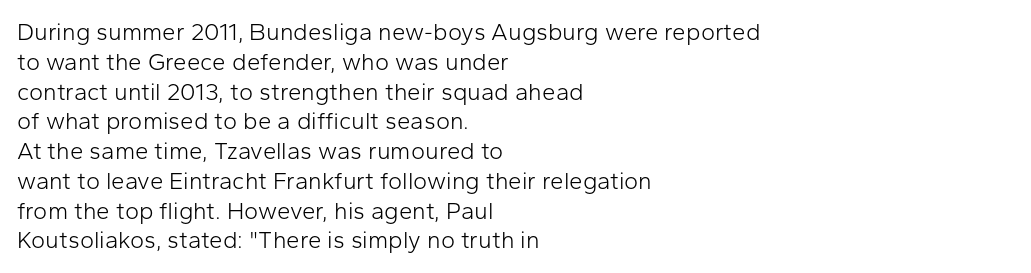
Q: Is the text bold? A: No.
Q: Is the text italic (slanted)? A: No, it is upright.
Q: Is the text underlined? A: No.
Q: How is the paragraph aligned? A: Left-aligned.
Q: Is the spacing between letters normal or unusually wide? A: Normal.
